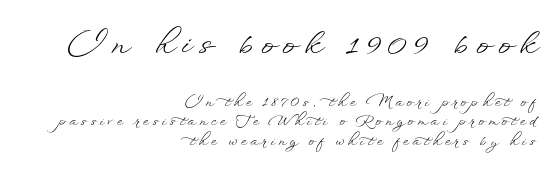
The image shows 31 px light, wide type; set right-aligned, normal line spacing (1.41x), unusually wide letter spacing (+0.25 em), not underlined; the first (top) block is 2.21x larger; low stroke contrast and a small x-height.
